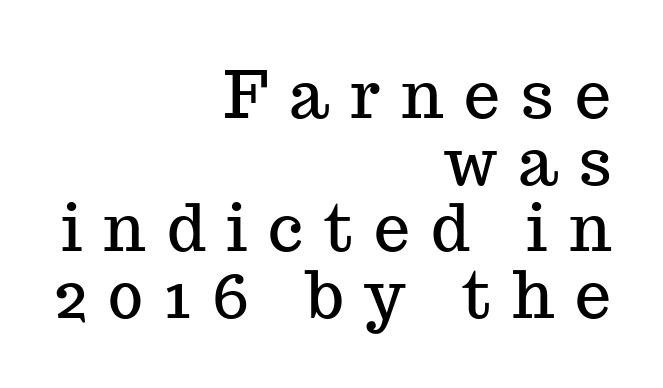
Q: Is the text italic (slanted)? A: No, it is upright.
Q: Is the typeface a serif or a sans-serif typeface? A: Serif.
Q: Is the text underlined? A: No.
Q: How is the paragraph aligned? A: Right-aligned.
Q: Is the spacing between letters normal or unusually wide? A: Unusually wide.
Q: Is the spacing between lines tight, normal or loose? A: Tight.
Q: Width (condensed, normal, or wide)? A: Normal.
Q: Stroke contrast? A: Medium.
Q: x-height? A: Medium.
Q: Monospaced? A: No.
